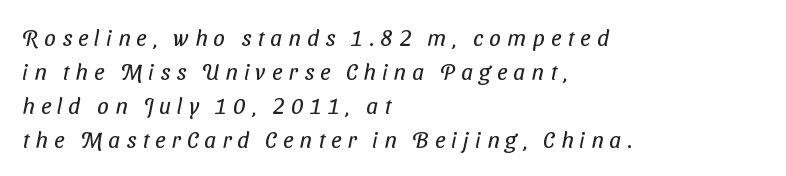
The image shows 23 px text type; set left-aligned, normal line spacing (1.48x), unusually wide letter spacing (+0.27 em), not underlined.
